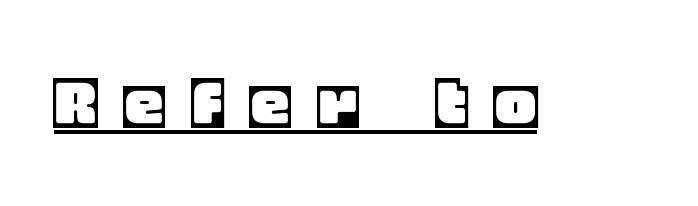
Q: Is the text italic (slanted)? A: No, it is upright.
Q: Is the text underlined? A: Yes.
Q: Is the spacing between letters normal or unusually wide? A: Unusually wide.
Q: Width (condensed, normal, or wide)? A: Normal.
Q: x-height? A: Large.
Q: Monospaced? A: No.
